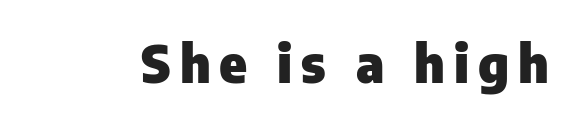
The image shows 52 px heavy sans-serif type, upright; set not underlined; low stroke contrast and a medium x-height.
